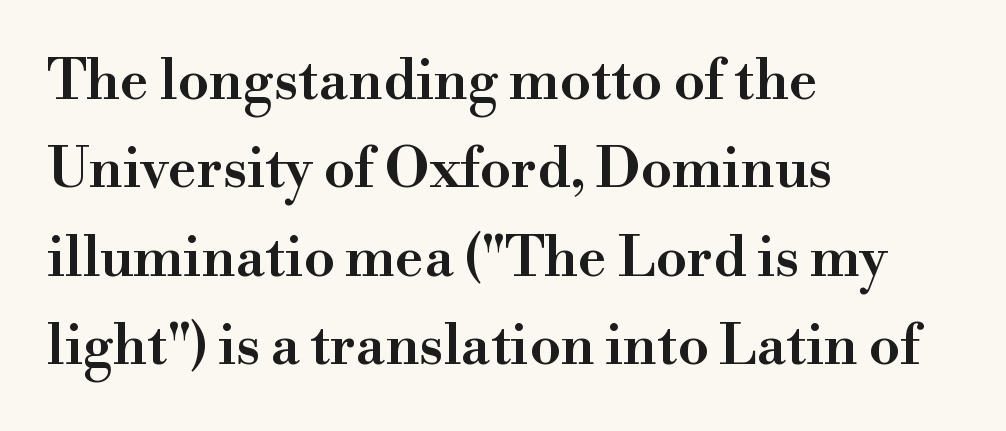
The image shows 56 px semibold serif type, upright; set left-aligned, normal line spacing (1.58x), normal letter spacing, not underlined; high stroke contrast and a small x-height.
